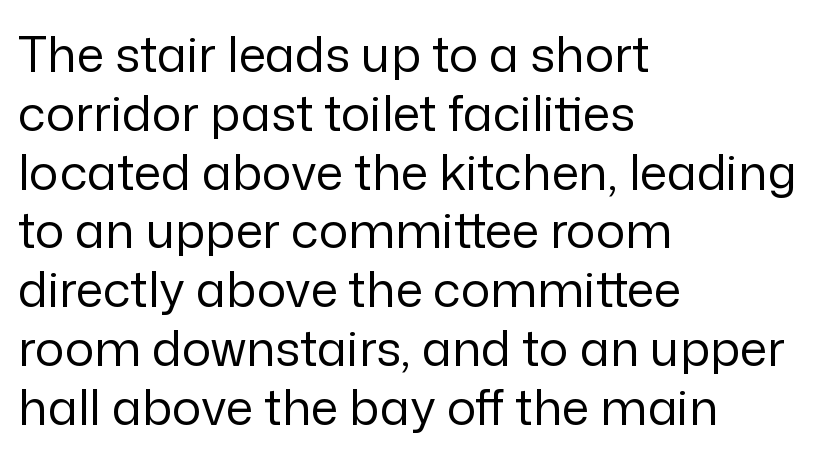
{"serif": "no", "italic": "no", "bold": "no", "weight": "regular", "width": "normal", "stroke_contrast": "low", "x_height": "medium", "monospaced": "no", "underline": "no", "align": "left", "line_spacing_ratio": 1.2, "letter_spacing": "normal", "letter_spacing_em": 0.0, "glyph_px": 49}
